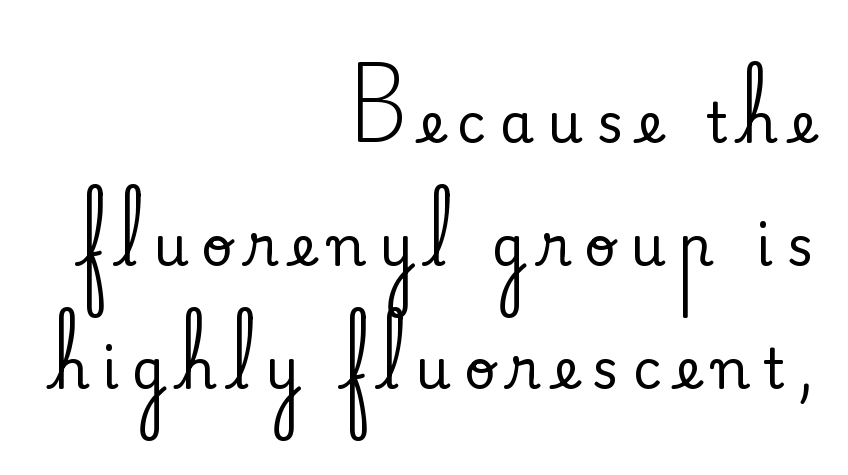
Q: Is the text italic (slanted)? A: No, it is upright.
Q: Is the typeface a serif or a sans-serif typeface? A: Serif.
Q: Is the text underlined? A: No.
Q: How is the paragraph aligned? A: Right-aligned.
Q: Is the spacing between letters normal or unusually wide? A: Unusually wide.
Q: Is the spacing between lines tight, normal or loose? A: Loose.
Q: Width (condensed, normal, or wide)? A: Normal.
Q: Stroke contrast? A: Medium.
Q: x-height? A: Small.
Q: Monospaced? A: No.
